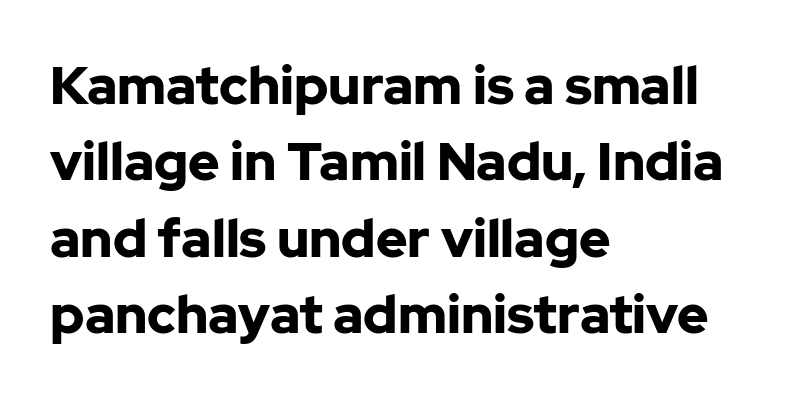
Q: Is the text bold? A: Yes.
Q: Is the text italic (slanted)? A: No, it is upright.
Q: Is the typeface a serif or a sans-serif typeface? A: Sans-serif.
Q: Is the text underlined? A: No.
Q: How is the paragraph aligned? A: Left-aligned.
Q: Is the spacing between letters normal or unusually wide? A: Normal.
Q: Is the spacing between lines tight, normal or loose? A: Normal.
Q: Width (condensed, normal, or wide)? A: Normal.
Q: Stroke contrast? A: Low.
Q: x-height? A: Medium.
Q: Monospaced? A: No.
